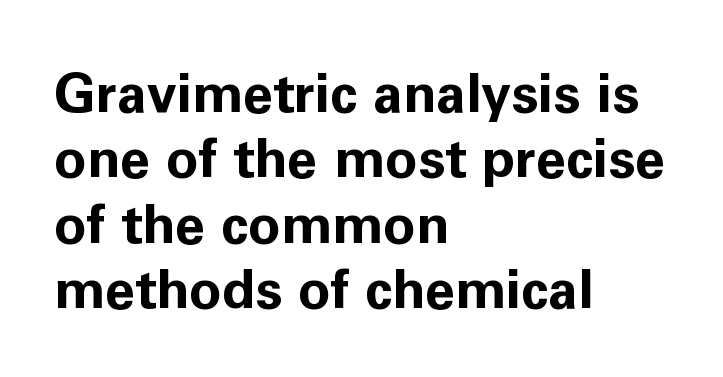
The image shows 54 px bold sans-serif type, upright; set left-aligned, line spacing 1.21x, normal letter spacing, not underlined; low stroke contrast and a medium x-height.
